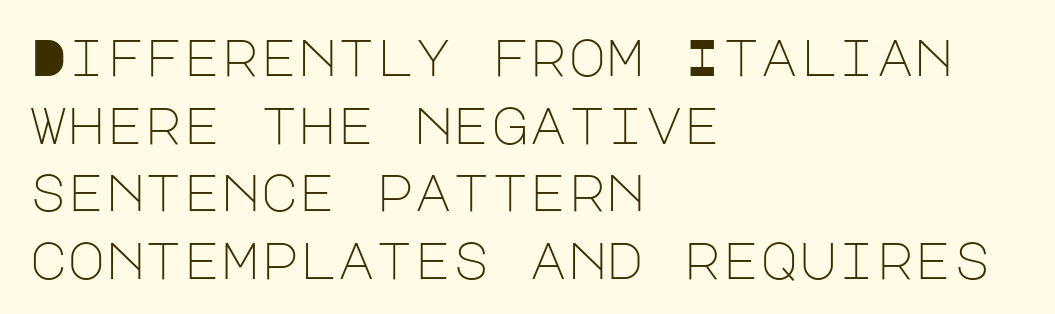
The image shows 52 px light sans-serif type, upright; set left-aligned, normal line spacing (1.3x), normal letter spacing, not underlined; low stroke contrast and a large x-height.
